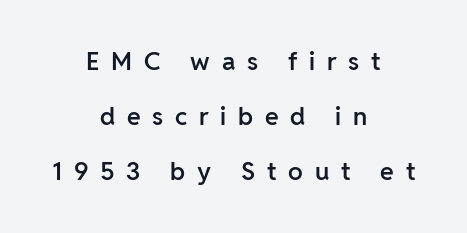
{"italic": "no", "bold": "semi", "underline": "no", "align": "center", "line_spacing": "loose", "line_spacing_ratio": 2.21, "letter_spacing": "wide", "letter_spacing_em": 0.47, "glyph_px": 25}
